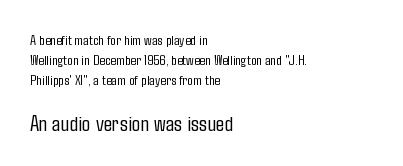
Q: Is the text bold? A: No.
Q: Is the text italic (slanted)? A: No, it is upright.
Q: Is the text underlined? A: No.
Q: How is the paragraph aligned? A: Left-aligned.
Q: Is the spacing between letters normal or unusually wide? A: Normal.
Q: Is the spacing between lines tight, normal or loose? A: Normal.
Q: Which block of text is set in a larger size, the first (top) or the second (bottom)? A: The second (bottom) one.
